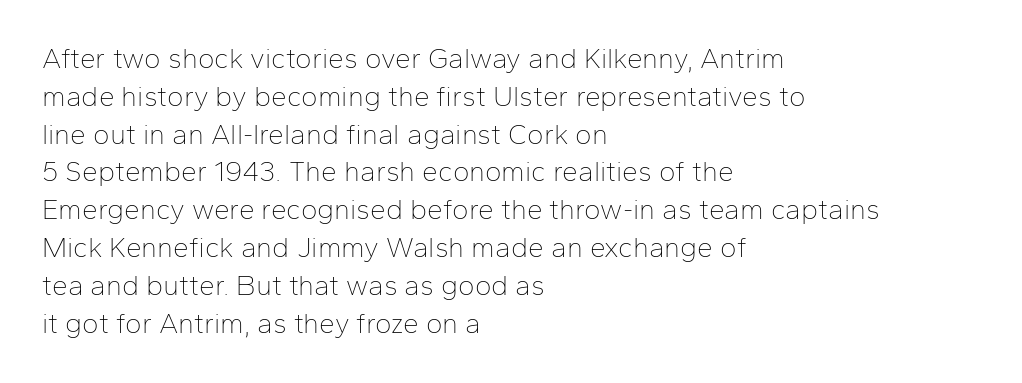
Q: Is the text bold? A: No.
Q: Is the text italic (slanted)? A: No, it is upright.
Q: Is the typeface a serif or a sans-serif typeface? A: Sans-serif.
Q: Is the text underlined? A: No.
Q: How is the paragraph aligned? A: Left-aligned.
Q: Is the spacing between letters normal or unusually wide? A: Normal.
Q: Is the spacing between lines tight, normal or loose? A: Normal.
Q: Width (condensed, normal, or wide)? A: Normal.
Q: Stroke contrast? A: Low.
Q: x-height? A: Medium.
Q: Monospaced? A: No.
